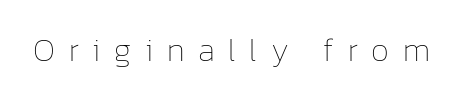
The image shows 32 px thin type, upright; set unusually wide letter spacing (+0.43 em), not underlined; low stroke contrast and a medium x-height.
